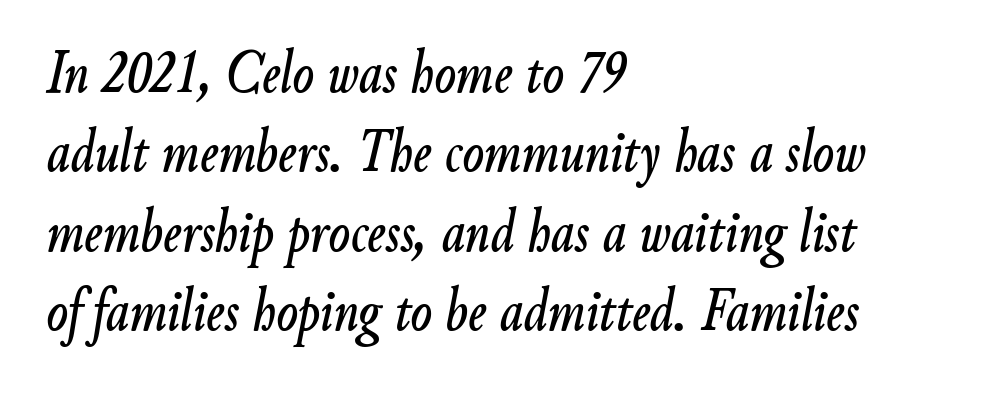
Q: Is the text italic (slanted)? A: Yes, it leans right by about 9 degrees.
Q: Is the text underlined? A: No.
Q: How is the paragraph aligned? A: Left-aligned.
Q: Is the spacing between letters normal or unusually wide? A: Normal.
Q: Is the spacing between lines tight, normal or loose? A: Normal.
Q: Width (condensed, normal, or wide)? A: Condensed.
Q: Stroke contrast? A: Low.
Q: x-height? A: Small.
Q: Monospaced? A: No.
